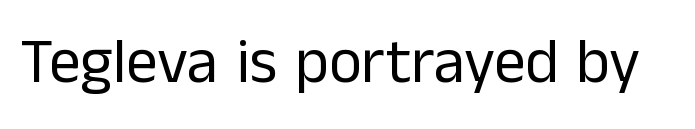
The image shows 63 px regular-weight sans-serif type, upright; set normal letter spacing, not underlined; low stroke contrast and a medium x-height.
